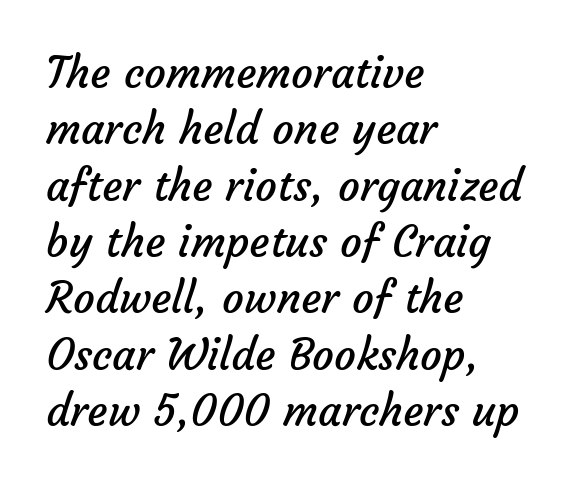
Q: Is the text bold? A: No.
Q: Is the typeface a serif or a sans-serif typeface? A: Sans-serif.
Q: Is the text underlined? A: No.
Q: How is the paragraph aligned? A: Left-aligned.
Q: Is the spacing between letters normal or unusually wide? A: Normal.
Q: Is the spacing between lines tight, normal or loose? A: Normal.
Q: Width (condensed, normal, or wide)? A: Normal.
Q: Stroke contrast? A: Low.
Q: x-height? A: Medium.
Q: Monospaced? A: No.
